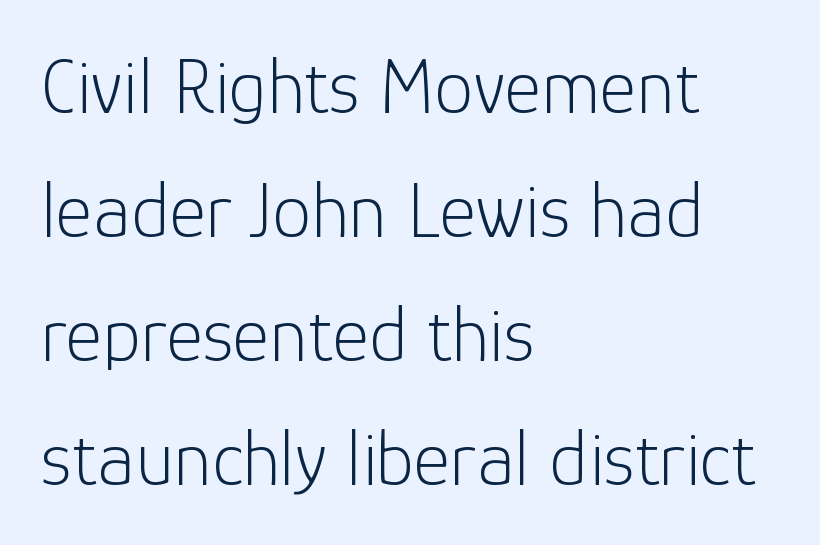
This is sans-serif lettering, the kind often seen on screens and signage. The passage shown is not underscored anywhere. The type sits square on the baseline with zero lean. Weight: regular or lighter. Here the designer chose a conventional face with non-uniform glyph widths. Spacing between characters is what you'd get straight out of the box.
